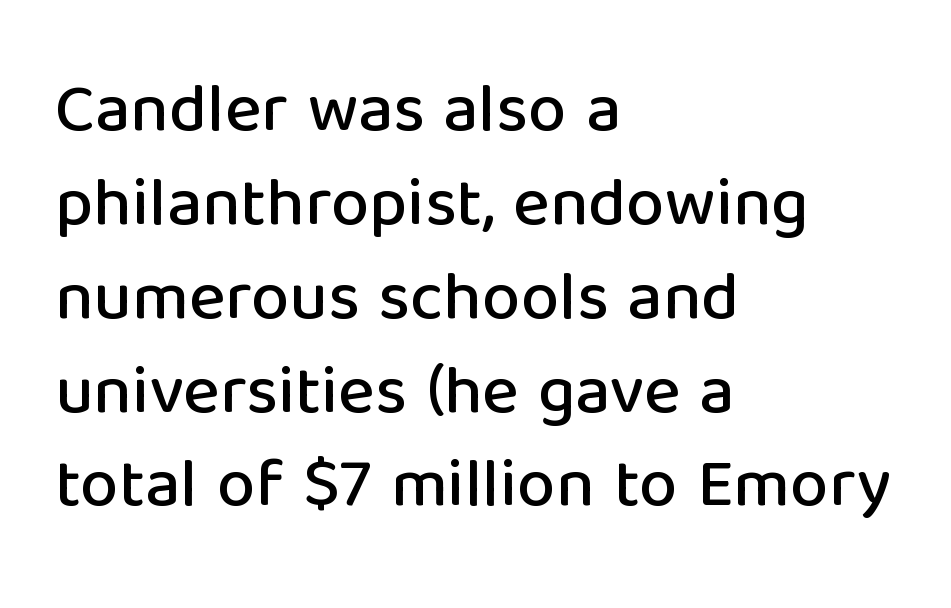
In terms of letterform style, serifs are entirely absent. The lines in this sample share a left origin and differ only in where they stop. The gaps between neighbouring characters are ordinary and unremarkable. Type without underlining. Compared with typical paragraphs, the rows here are spaced about the same.
